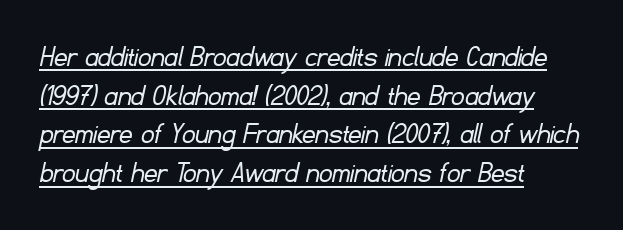
The image shows 32 px light sans-serif type; set left-aligned, line spacing 1.21x, normal letter spacing, underlined; low stroke contrast and a small x-height.
